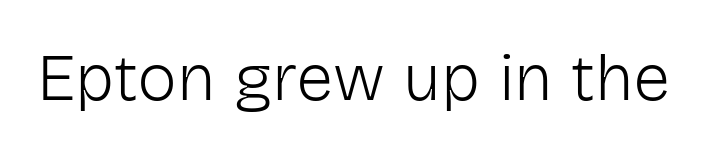
{"serif": "no", "italic": "no", "bold": "no", "weight": "light", "width": "normal", "stroke_contrast": "low", "x_height": "medium", "monospaced": "no", "underline": "no", "letter_spacing": "normal", "letter_spacing_em": 0.0, "glyph_px": 67}
